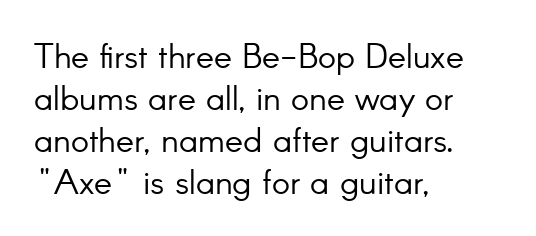
Q: Is the text bold? A: No.
Q: Is the text italic (slanted)? A: No, it is upright.
Q: Is the typeface a serif or a sans-serif typeface? A: Sans-serif.
Q: Is the text underlined? A: No.
Q: How is the paragraph aligned? A: Left-aligned.
Q: Is the spacing between letters normal or unusually wide? A: Normal.
Q: Width (condensed, normal, or wide)? A: Normal.
Q: Stroke contrast? A: Low.
Q: x-height? A: Small.
Q: Monospaced? A: No.
